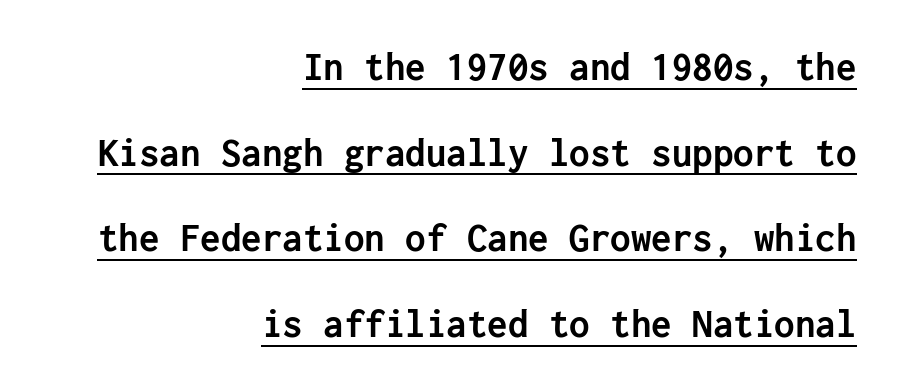
{"serif": "no", "italic": "no", "bold": "yes", "weight": "semibold", "width": "normal", "stroke_contrast": "low", "x_height": "medium", "underline": "yes", "align": "right", "line_spacing": "loose", "line_spacing_ratio": 2.09, "letter_spacing": "normal", "letter_spacing_em": 0.0, "glyph_px": 41}
